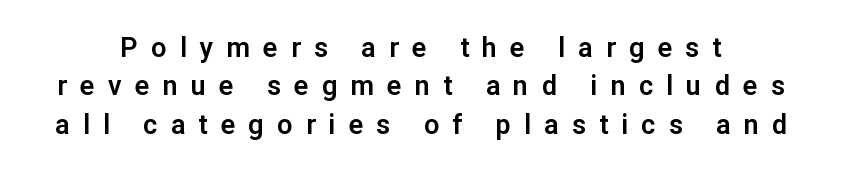
A typesetter would call this heavily tracked-out type. The letters stand straight up with perfectly vertical stems. This block has exactly the height ordinary leading produces. The specimen omits any rule beneath the text block's lines.
